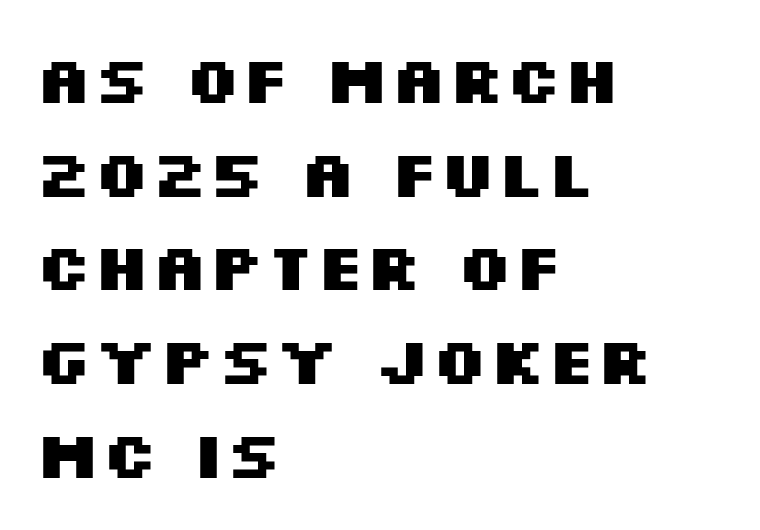
Q: Is the text bold? A: Yes.
Q: Is the text italic (slanted)? A: No, it is upright.
Q: Is the typeface a serif or a sans-serif typeface? A: Sans-serif.
Q: Is the text underlined? A: No.
Q: How is the paragraph aligned? A: Left-aligned.
Q: Is the spacing between letters normal or unusually wide? A: Normal.
Q: Is the spacing between lines tight, normal or loose? A: Normal.
Q: Width (condensed, normal, or wide)? A: Wide.
Q: Stroke contrast? A: Medium.
Q: x-height? A: Large.
Q: Monospaced? A: No.
